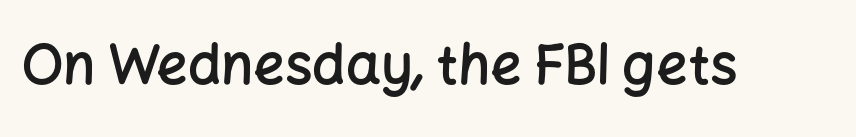
{"serif": "no", "italic": "no", "bold": "semi", "weight": "semibold", "width": "normal", "stroke_contrast": "low", "x_height": "medium", "monospaced": "no", "underline": "no", "letter_spacing": "normal", "letter_spacing_em": 0.0, "glyph_px": 55}
